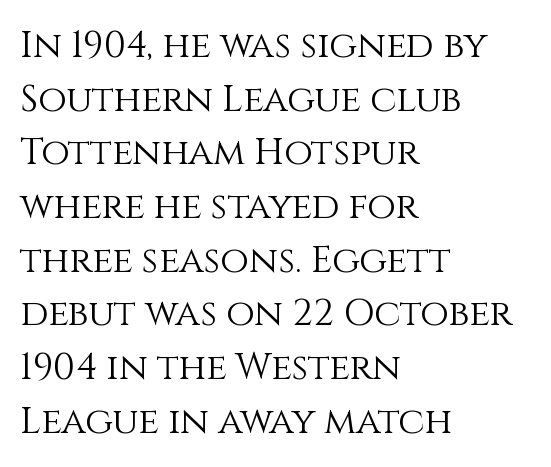
Q: Is the text bold? A: No.
Q: Is the text italic (slanted)? A: No, it is upright.
Q: Is the text underlined? A: No.
Q: How is the paragraph aligned? A: Left-aligned.
Q: Is the spacing between letters normal or unusually wide? A: Normal.
Q: Is the spacing between lines tight, normal or loose? A: Normal.
Q: Width (condensed, normal, or wide)? A: Normal.
Q: Stroke contrast? A: Medium.
Q: x-height? A: Large.
Q: Monospaced? A: No.
